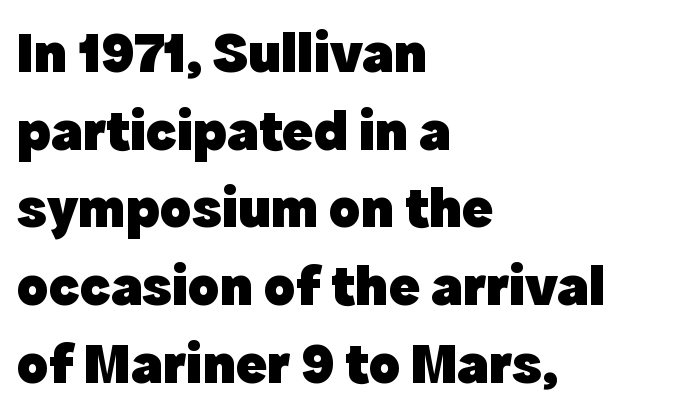
The designer left line spacing at the default. The face used here has the dense, thick strokes of a bold. Every stem runs plumb, perpendicular to the baseline. Unlike a traditional serif, this face leaves its strokes unadorned. The lines are quadded left. Students, note that the glyphs here touch the page at normal intervals.
